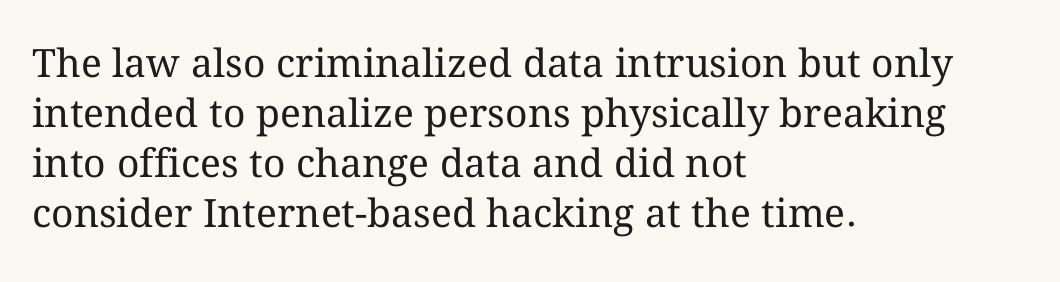
Q: Is the text bold? A: No.
Q: Is the text italic (slanted)? A: No, it is upright.
Q: Is the text underlined? A: No.
Q: How is the paragraph aligned? A: Left-aligned.
Q: Is the spacing between letters normal or unusually wide? A: Normal.
Q: Is the spacing between lines tight, normal or loose? A: Normal.
Q: Width (condensed, normal, or wide)? A: Normal.
Q: Stroke contrast? A: Medium.
Q: x-height? A: Medium.
Q: Monospaced? A: No.
